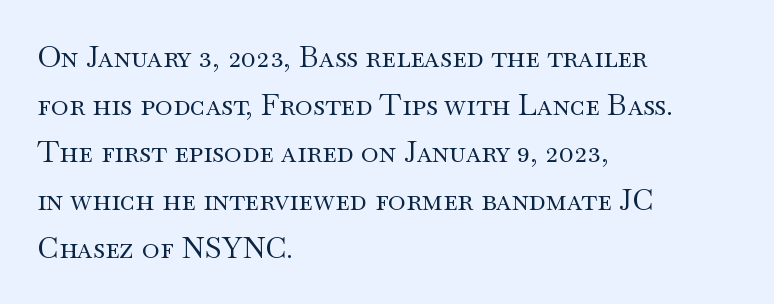
Q: Is the text bold? A: No.
Q: Is the text italic (slanted)? A: No, it is upright.
Q: Is the typeface a serif or a sans-serif typeface? A: Serif.
Q: Is the text underlined? A: No.
Q: How is the paragraph aligned? A: Left-aligned.
Q: Is the spacing between letters normal or unusually wide? A: Normal.
Q: Is the spacing between lines tight, normal or loose? A: Normal.
Q: Width (condensed, normal, or wide)? A: Wide.
Q: Stroke contrast? A: Medium.
Q: x-height? A: Small.
Q: Monospaced? A: No.
